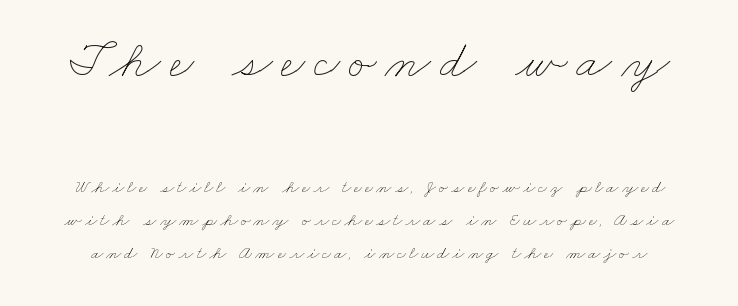
{"bold": "no", "weight": "thin", "width": "wide", "stroke_contrast": "low", "x_height": "small", "monospaced": "no", "underline": "no", "line_spacing_ratio": 1.84, "larger_block": "first", "size_ratio": 2.94, "glyph_px": 53}
